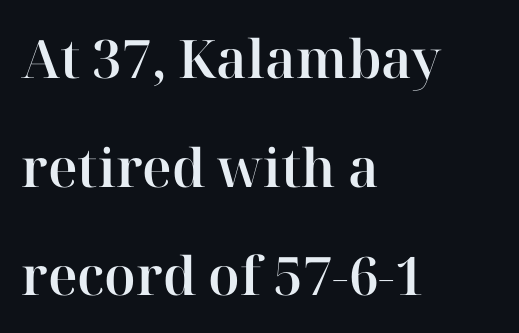
The glyphs in this specimen are seriffed. Every character sits straight up, as roman type does. Horizontal bands of white between lines are thick stripes. Do the characters align in a grid? No, the font is proportional. Casual observation: everything's shoved over to the left.
